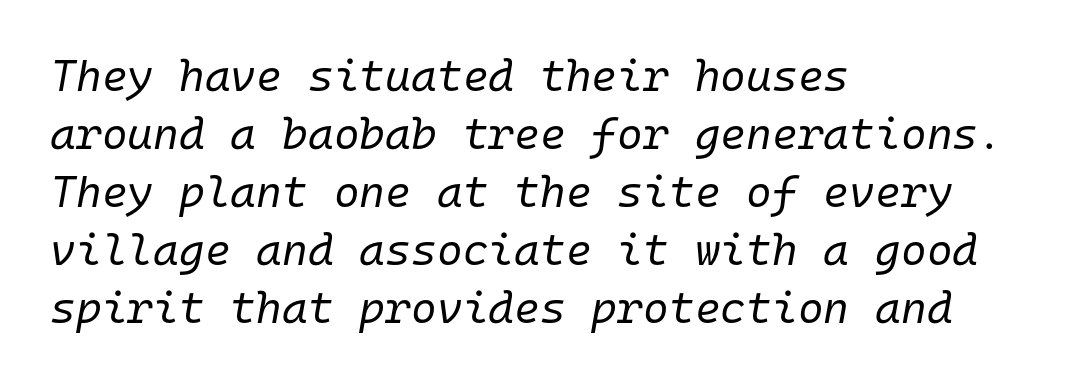
The image shows 44 px regular-weight type, italic (leaning right), monospaced; set left-aligned, normal line spacing (1.32x), normal letter spacing, not underlined; low stroke contrast and a medium x-height.
